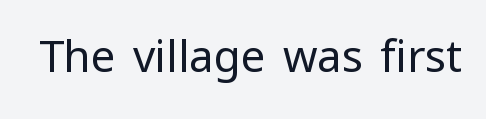
A roman cut, with each character standing at attention. Spacing between characters is what you'd get straight out of the box. A typesetter would call this proportional, since set widths differ per character. Check where the strokes stop: nothing finishes them off — pure sans.
